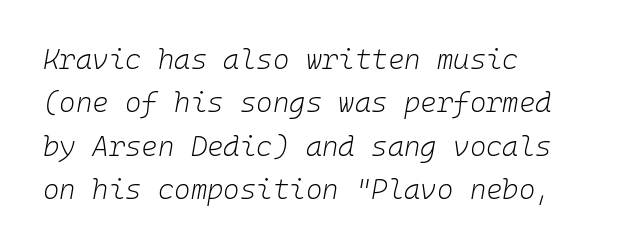
Q: Is the text bold? A: No.
Q: Is the text italic (slanted)? A: Yes, it leans right by about 10 degrees.
Q: Is the text underlined? A: No.
Q: How is the paragraph aligned? A: Left-aligned.
Q: Is the spacing between letters normal or unusually wide? A: Normal.
Q: Is the spacing between lines tight, normal or loose? A: Normal.
Q: Width (condensed, normal, or wide)? A: Normal.
Q: Stroke contrast? A: Low.
Q: x-height? A: Medium.
Q: Monospaced? A: Yes.
